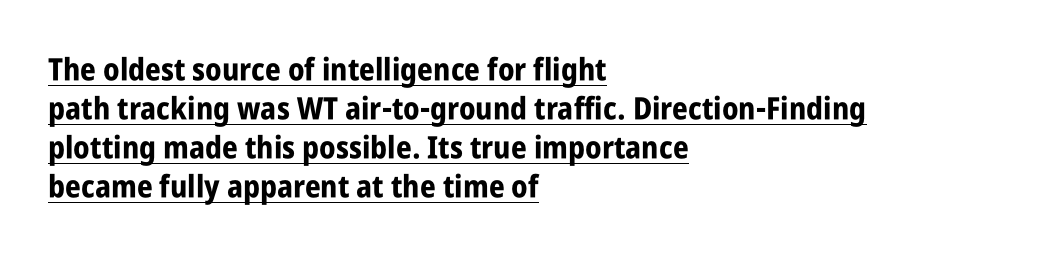
This rendering uses left alignment, leaving the right contour irregular. Students, observe the line beneath the letters — that is underlining. The strokes are fattened all the way to bold. Is the letter spacing exaggerated? No — it looks like the ordinary default. Spacing verdict: proportional, widths tailored to each character. Serifs: no, the terminals of the letterforms are clean.
